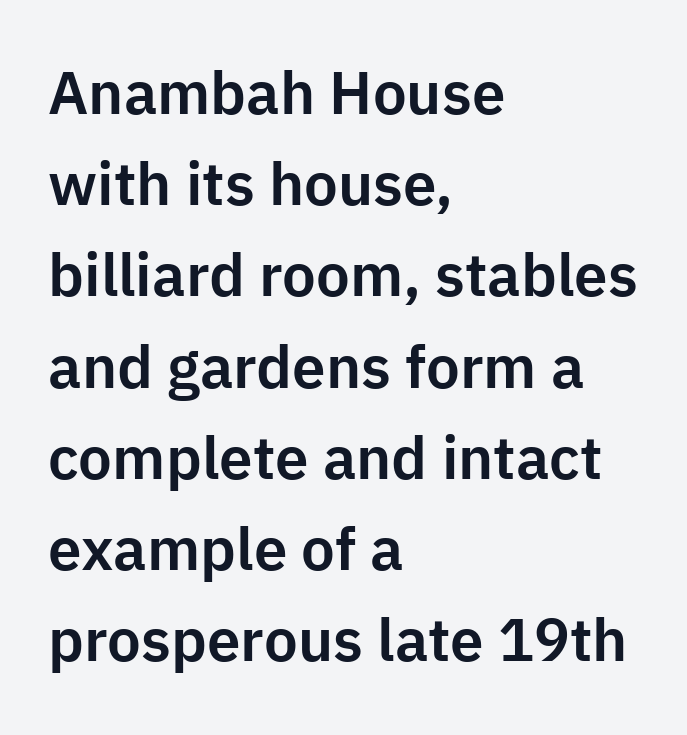
Q: Is the text italic (slanted)? A: No, it is upright.
Q: Is the typeface a serif or a sans-serif typeface? A: Sans-serif.
Q: Is the text underlined? A: No.
Q: How is the paragraph aligned? A: Left-aligned.
Q: Is the spacing between letters normal or unusually wide? A: Normal.
Q: Is the spacing between lines tight, normal or loose? A: Normal.
Q: Width (condensed, normal, or wide)? A: Normal.
Q: Stroke contrast? A: Low.
Q: x-height? A: Medium.
Q: Monospaced? A: No.
